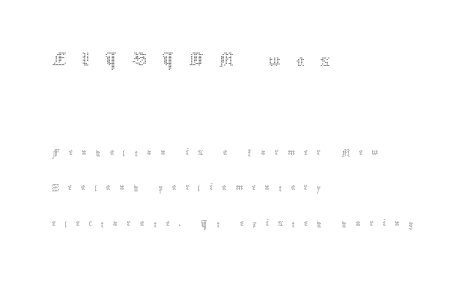
Visually the block forms a straight wall on the left and a jagged coastline on the right. The letters look calm and open, with moderate or lighter stems. Each new line begins a customary step beneath the previous one. Characters follow at a spacing far wider than the type designer built in. Character size in the leading block exceeds that of the trailing block.
